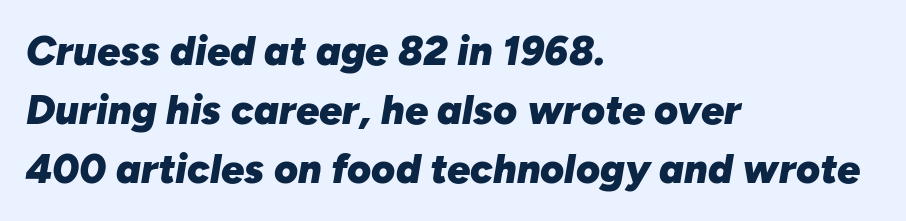
Q: Is the text bold? A: Yes.
Q: Is the text italic (slanted)? A: Yes, it leans right by about 10 degrees.
Q: Is the text underlined? A: No.
Q: How is the paragraph aligned? A: Left-aligned.
Q: Is the spacing between letters normal or unusually wide? A: Normal.
Q: Is the spacing between lines tight, normal or loose? A: Normal.
Q: Width (condensed, normal, or wide)? A: Normal.
Q: Stroke contrast? A: Low.
Q: x-height? A: Medium.
Q: Monospaced? A: No.
